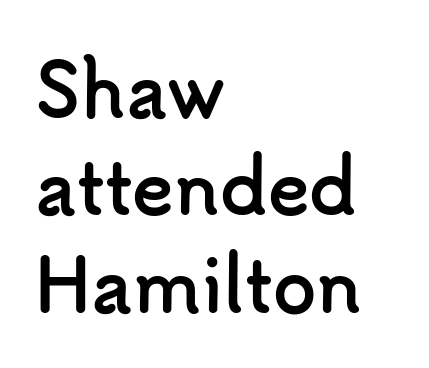
{"serif": "no", "italic": "no", "bold": "yes", "weight": "semibold", "width": "normal", "stroke_contrast": "low", "x_height": "small", "monospaced": "no", "underline": "no", "align": "left", "line_spacing": "normal", "line_spacing_ratio": 1.39, "letter_spacing": "normal", "letter_spacing_em": 0.0, "glyph_px": 70}
